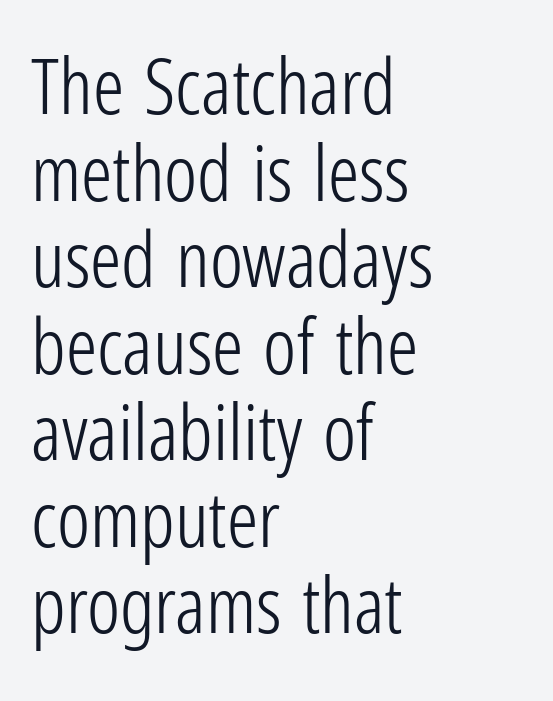
The rendering keeps characters at their native spacing. Check where the strokes stop: nothing finishes them off — pure sans. Quick note: not italic, upright. Character widths vary here, with narrow letters taking less room than wide ones. Nobody drew a line under any word here.
